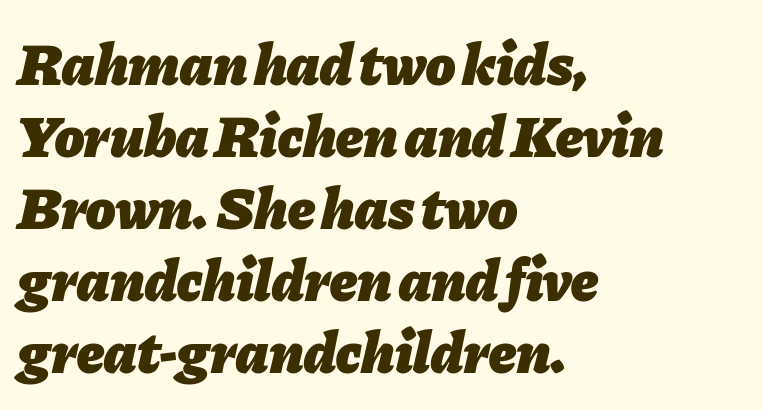
Q: Is the text bold? A: Yes.
Q: Is the text italic (slanted)? A: Yes, it leans right by about 11 degrees.
Q: Is the text underlined? A: No.
Q: How is the paragraph aligned? A: Left-aligned.
Q: Is the spacing between letters normal or unusually wide? A: Normal.
Q: Width (condensed, normal, or wide)? A: Normal.
Q: Stroke contrast? A: Low.
Q: x-height? A: Medium.
Q: Monospaced? A: No.
